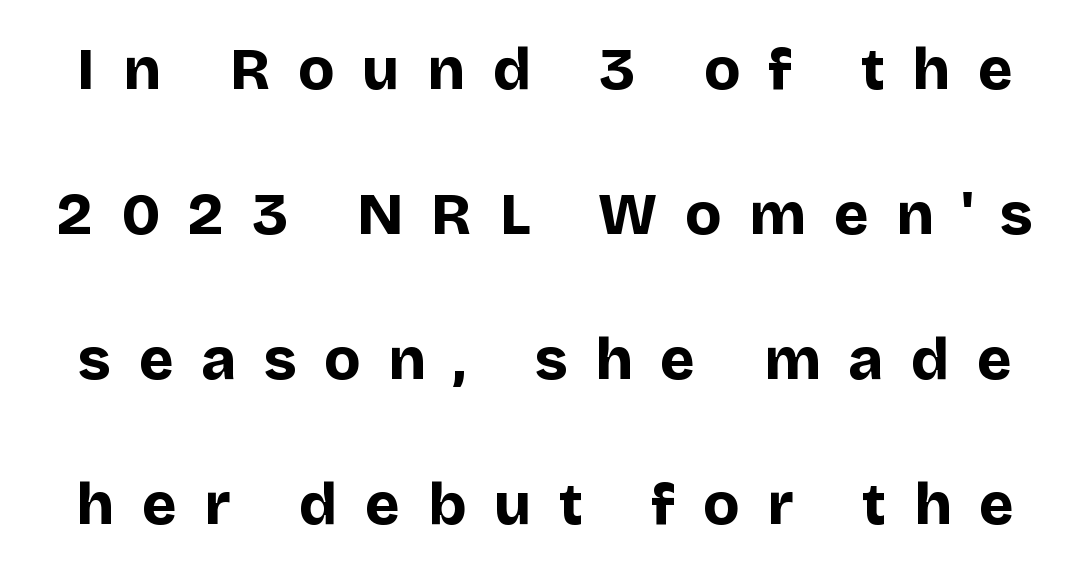
Nope, no serifs anywhere on these letters. Just letters on the line, the space beneath them empty. A roman cut, with each character standing at attention. Heavy, bold letterforms. How would I describe the line gaps? Wide and relaxed.
